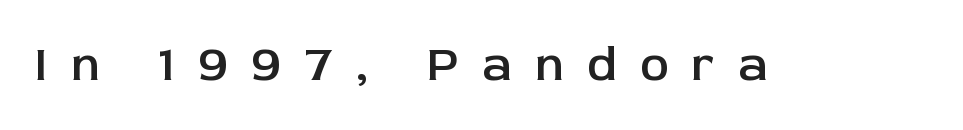
{"serif": "no", "italic": "no", "bold": "semi", "weight": "semibold", "width": "normal", "stroke_contrast": "low", "x_height": "medium", "monospaced": "no", "underline": "no", "letter_spacing": "wide", "letter_spacing_em": 0.47, "glyph_px": 49}
